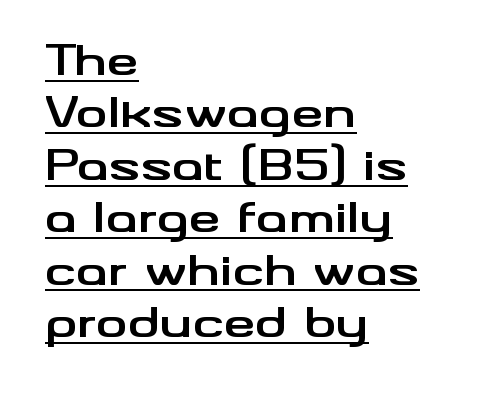
The image shows 40 px bold, wide sans-serif type, upright; set left-aligned, normal line spacing (1.31x), normal letter spacing, underlined; medium stroke contrast and a small x-height.
